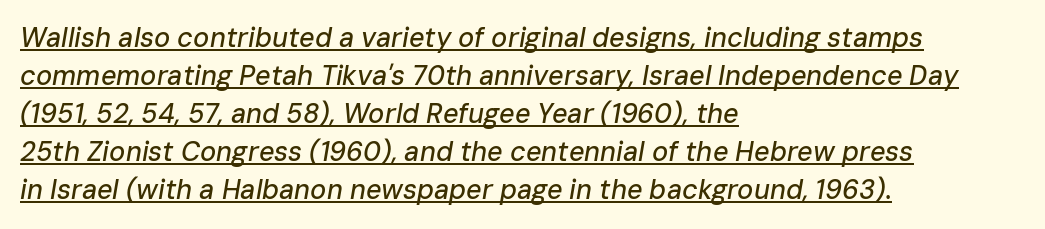
Q: Is the text italic (slanted)? A: Yes, it leans right by about 10 degrees.
Q: Is the text underlined? A: Yes.
Q: How is the paragraph aligned? A: Left-aligned.
Q: Is the spacing between letters normal or unusually wide? A: Normal.
Q: Is the spacing between lines tight, normal or loose? A: Normal.
